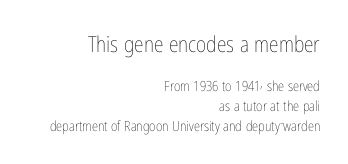
The image shows 22 px text type, upright; set right-aligned, normal line spacing (1.4x), normal letter spacing, not underlined; the first (top) block is 1.57x larger.
